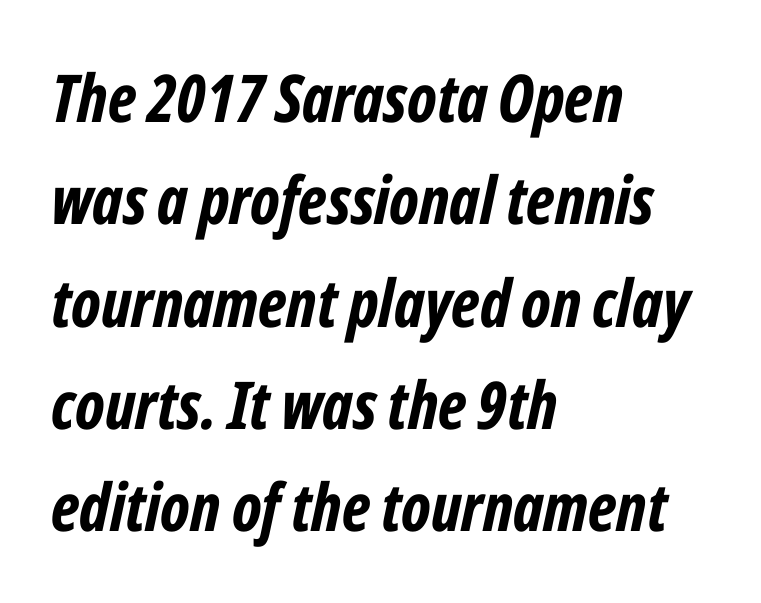
The image shows 66 px bold, condensed type, italic (leaning right); set left-aligned, normal line spacing (1.55x), normal letter spacing, not underlined; low stroke contrast and a medium x-height.
